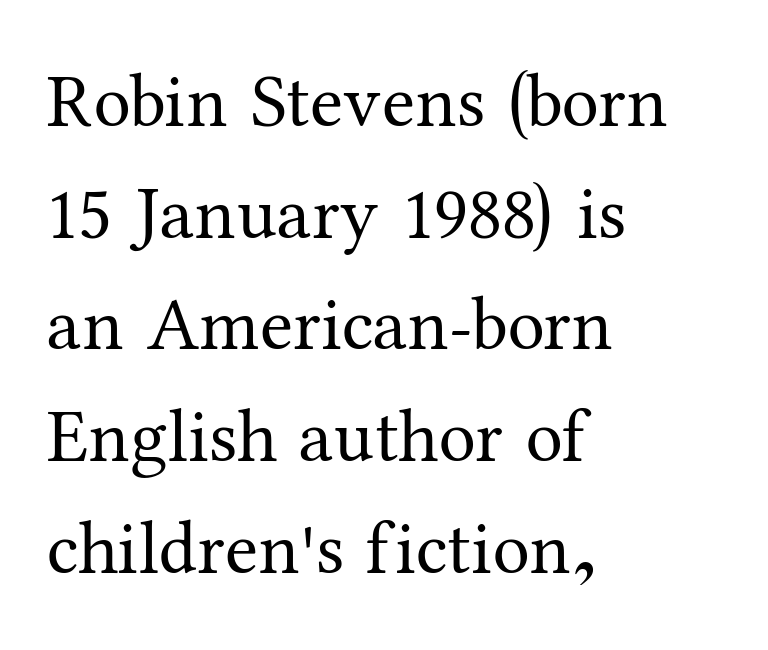
Q: Is the text bold? A: No.
Q: Is the text italic (slanted)? A: No, it is upright.
Q: Is the typeface a serif or a sans-serif typeface? A: Serif.
Q: Is the text underlined? A: No.
Q: How is the paragraph aligned? A: Left-aligned.
Q: Is the spacing between letters normal or unusually wide? A: Normal.
Q: Is the spacing between lines tight, normal or loose? A: Normal.
Q: Width (condensed, normal, or wide)? A: Normal.
Q: Stroke contrast? A: Medium.
Q: x-height? A: Medium.
Q: Monospaced? A: No.
